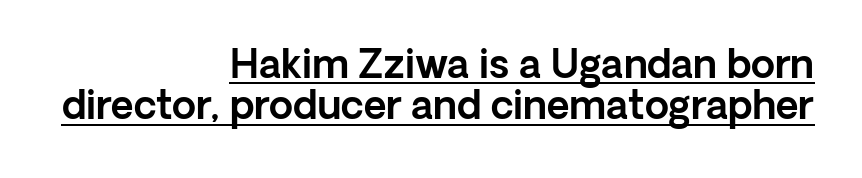
The image shows 39 px sans-serif type, upright; set right-aligned, tight line spacing (1.06x), normal letter spacing, underlined; a medium x-height.
